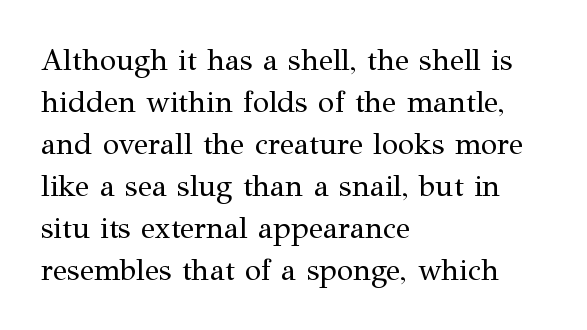
{"serif": "yes", "italic": "no", "bold": "no", "weight": "regular", "width": "normal", "stroke_contrast": "medium", "x_height": "medium", "monospaced": "no", "underline": "no", "align": "left", "line_spacing": "normal", "line_spacing_ratio": 1.4, "letter_spacing": "normal", "letter_spacing_em": 0.0, "glyph_px": 30}
